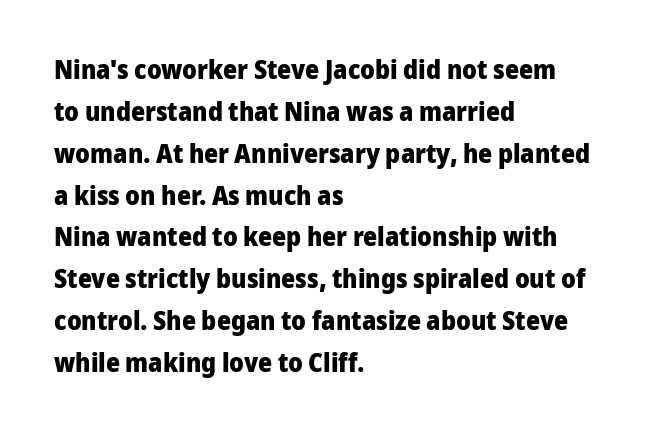
The image shows 27 px bold type, upright; set left-aligned, normal line spacing (1.55x), normal letter spacing, not underlined.
